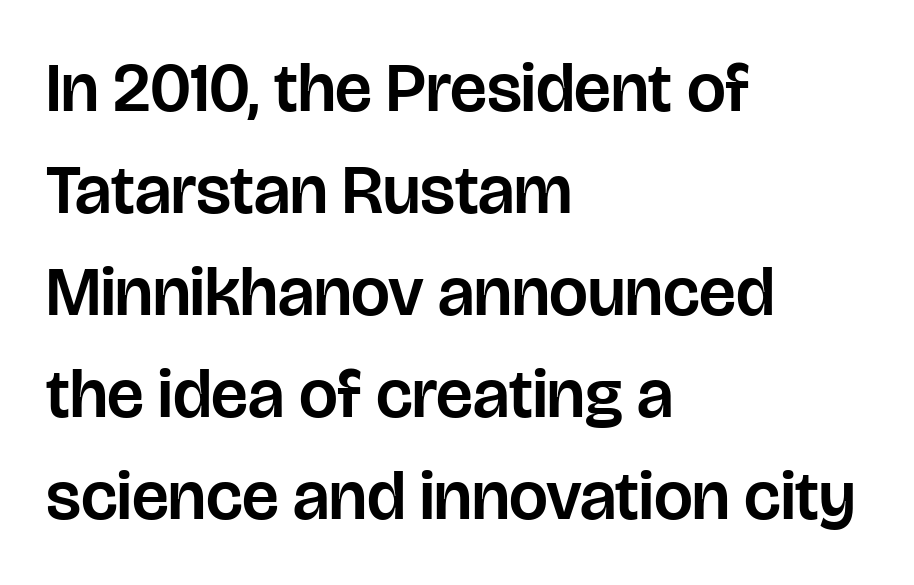
Q: Is the text italic (slanted)? A: No, it is upright.
Q: Is the typeface a serif or a sans-serif typeface? A: Sans-serif.
Q: Is the text underlined? A: No.
Q: How is the paragraph aligned? A: Left-aligned.
Q: Is the spacing between letters normal or unusually wide? A: Normal.
Q: Is the spacing between lines tight, normal or loose? A: Normal.
Q: Width (condensed, normal, or wide)? A: Normal.
Q: Stroke contrast? A: Low.
Q: x-height? A: Large.
Q: Monospaced? A: No.
